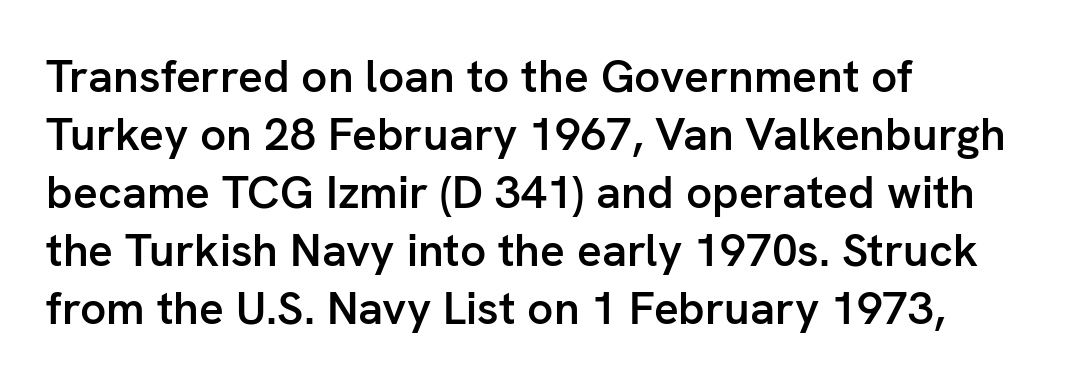
The image shows 46 px semibold sans-serif type, upright; set left-aligned, normal line spacing (1.26x), normal letter spacing, not underlined; low stroke contrast and a medium x-height.
